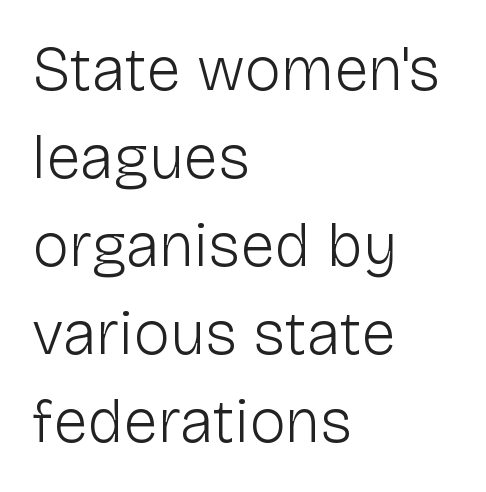
Q: Is the text bold? A: No.
Q: Is the text italic (slanted)? A: No, it is upright.
Q: Is the typeface a serif or a sans-serif typeface? A: Sans-serif.
Q: Is the text underlined? A: No.
Q: How is the paragraph aligned? A: Left-aligned.
Q: Is the spacing between letters normal or unusually wide? A: Normal.
Q: Is the spacing between lines tight, normal or loose? A: Normal.
Q: Width (condensed, normal, or wide)? A: Normal.
Q: Stroke contrast? A: Low.
Q: x-height? A: Medium.
Q: Monospaced? A: No.
